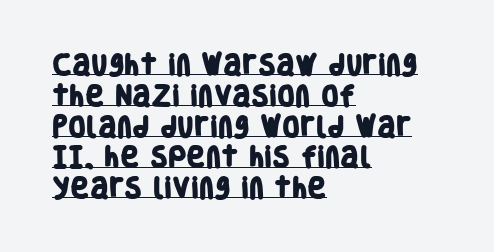
The image shows 23 px bold type; set left-aligned, normal line spacing (1.34x), normal letter spacing, underlined.
